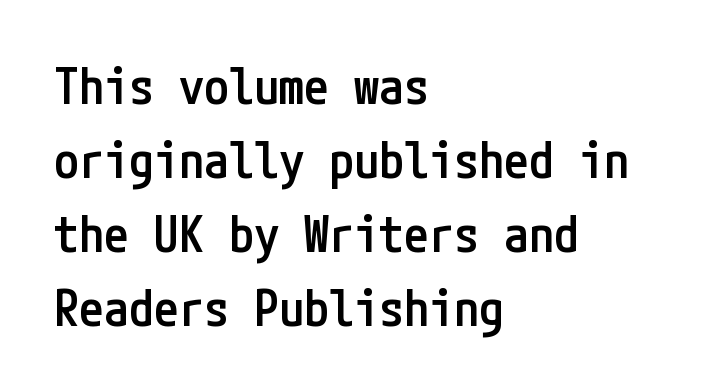
The image shows 50 px semibold, condensed sans-serif type, upright; set left-aligned, normal line spacing (1.48x), normal letter spacing, not underlined; low stroke contrast and a medium x-height.
